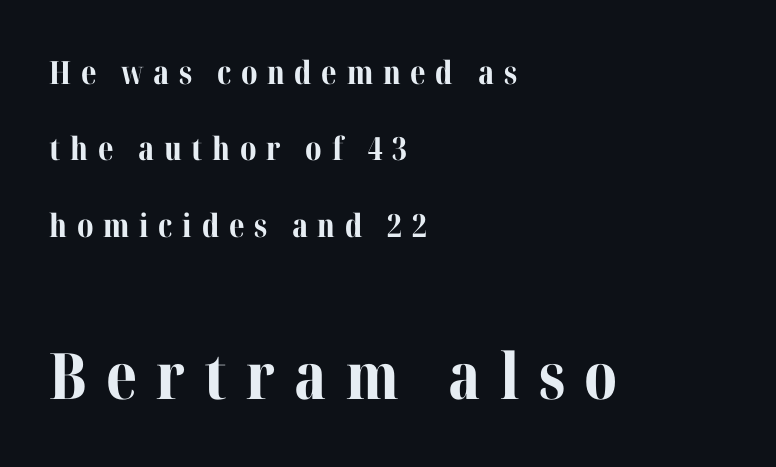
Q: Is the text bold? A: Yes.
Q: Is the text italic (slanted)? A: No, it is upright.
Q: Is the typeface a serif or a sans-serif typeface? A: Serif.
Q: Is the text underlined? A: No.
Q: How is the paragraph aligned? A: Left-aligned.
Q: Is the spacing between letters normal or unusually wide? A: Unusually wide.
Q: Is the spacing between lines tight, normal or loose? A: Loose.
Q: Which block of text is set in a larger size, the first (top) or the second (bottom)? A: The second (bottom) one.
Q: Width (condensed, normal, or wide)? A: Normal.
Q: Stroke contrast? A: Medium.
Q: x-height? A: Medium.
Q: Monospaced? A: No.
